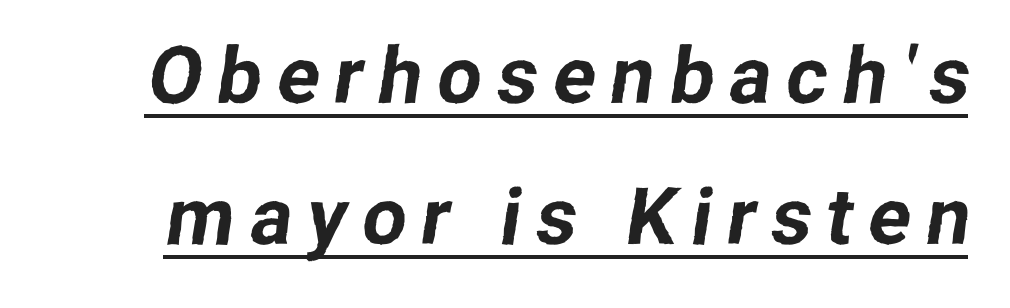
{"serif": "no", "width": "normal", "stroke_contrast": "low", "x_height": "medium", "monospaced": "no", "underline": "yes", "line_spacing_ratio": 1.79, "glyph_px": 79}
